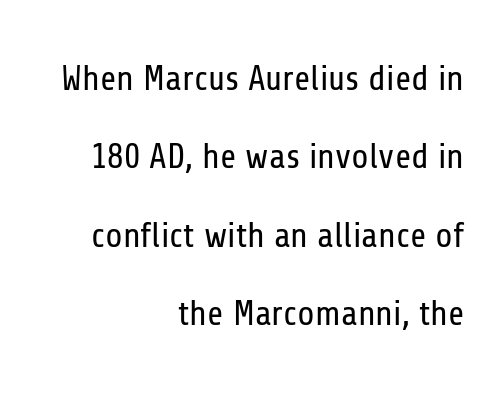
The typography opts for an upright posture over an oblique one. The text block is weighted toward the right margin, trailing off unevenly leftward. You could not count columns in this text — the font is proportionally spaced. Quick note: underline off.
